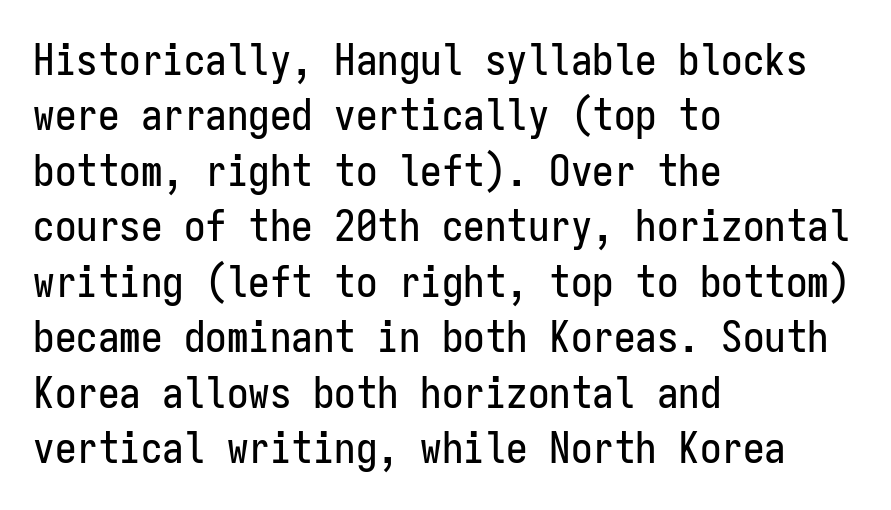
{"serif": "no", "italic": "no", "width": "condensed", "stroke_contrast": "low", "x_height": "medium", "monospaced": "yes", "underline": "no", "align": "left", "line_spacing": "normal", "line_spacing_ratio": 1.29, "letter_spacing": "normal", "letter_spacing_em": 0.0, "glyph_px": 43}
